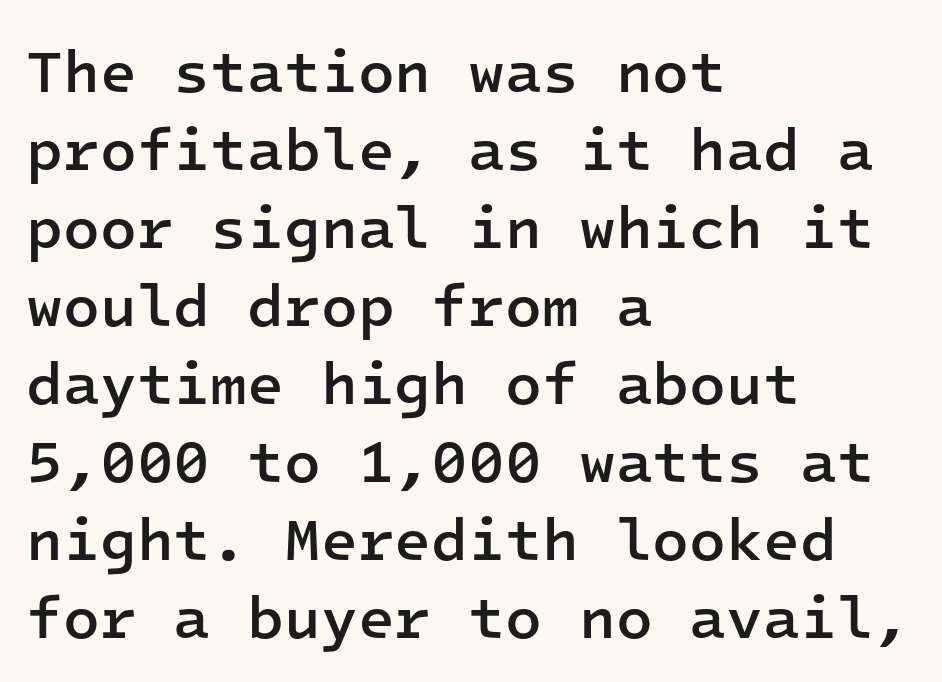
The image shows 60 px semibold sans-serif type, upright, monospaced; set left-aligned, normal line spacing (1.3x), normal letter spacing, not underlined; low stroke contrast and a medium x-height.
